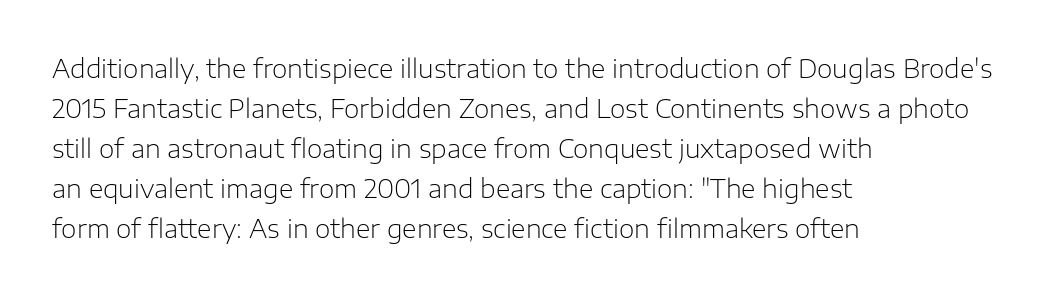
{"italic": "no", "bold": "no", "underline": "no", "align": "left", "line_spacing": "normal", "line_spacing_ratio": 1.6, "letter_spacing": "normal", "letter_spacing_em": 0.0, "glyph_px": 25}
